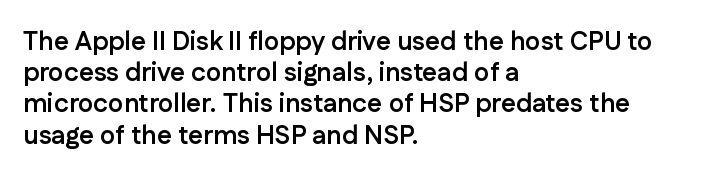
{"italic": "no", "bold": "yes", "underline": "no", "align": "left", "line_spacing_ratio": 1.2, "letter_spacing": "normal", "letter_spacing_em": 0.0, "glyph_px": 26}
